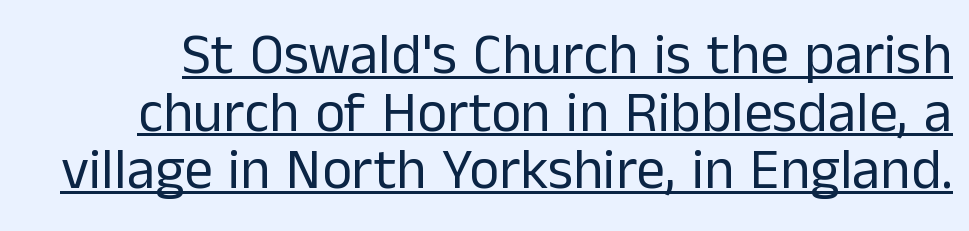
{"serif": "no", "italic": "no", "bold": "no", "weight": "regular", "width": "normal", "stroke_contrast": "low", "x_height": "medium", "monospaced": "no", "underline": "yes", "line_spacing": "tight", "line_spacing_ratio": 1.01, "letter_spacing": "normal", "letter_spacing_em": 0.0, "glyph_px": 57}
